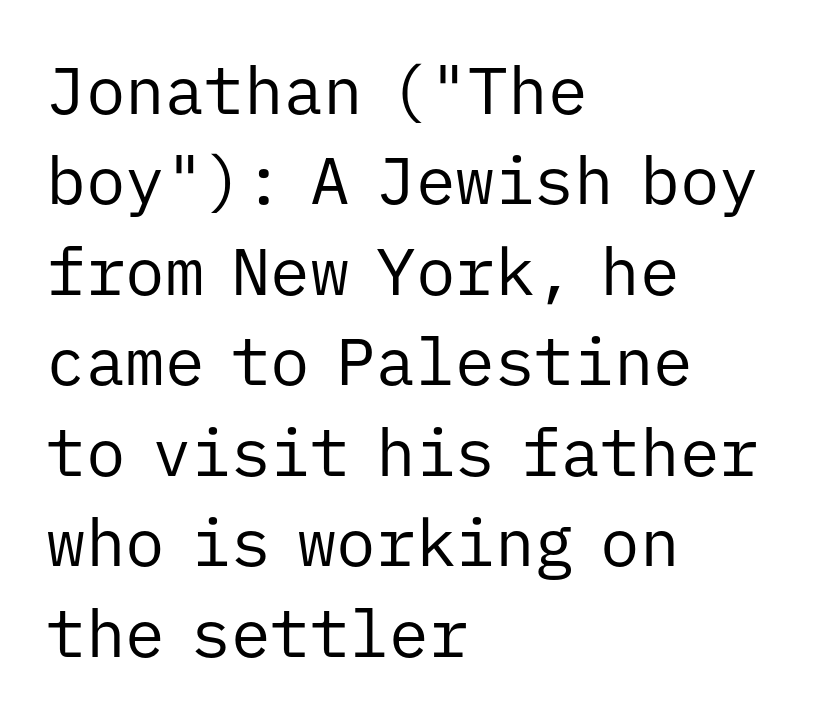
Notice how the passage keeps a crisp vertical edge on the left only. Fixed-width glyphs throughout — classic coding-font behaviour. How are the letters spaced? Ordinarily, with no added tracking. The characters display no serif detailing; their extremities are plain. The string is rendered with underlining switched off.
